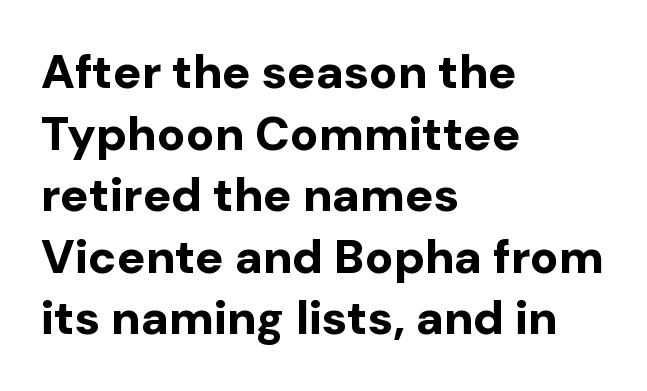
{"serif": "no", "italic": "no", "bold": "yes", "weight": "bold", "width": "normal", "stroke_contrast": "low", "x_height": "medium", "monospaced": "no", "underline": "no", "align": "left", "line_spacing": "normal", "line_spacing_ratio": 1.31, "letter_spacing": "normal", "letter_spacing_em": 0.0, "glyph_px": 47}
